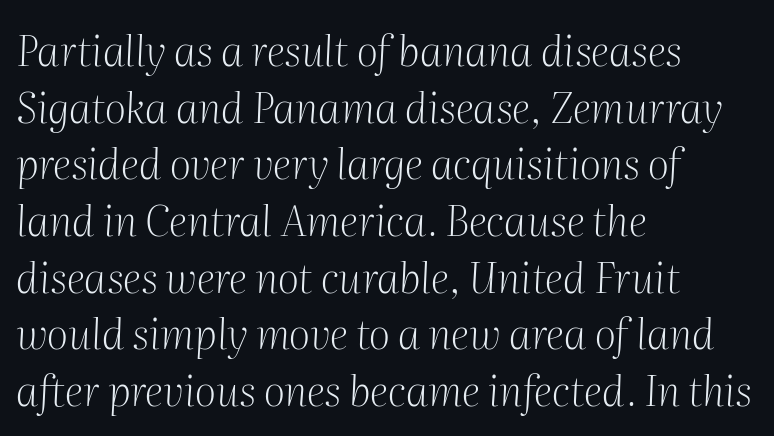
{"serif": "yes", "italic": "yes", "lean": "right", "slant_degrees": 2, "bold": "no", "weight": "light", "width": "normal", "stroke_contrast": "medium", "x_height": "medium", "monospaced": "no", "underline": "no", "align": "left", "line_spacing": "normal", "line_spacing_ratio": 1.35, "letter_spacing": "normal", "letter_spacing_em": 0.0, "glyph_px": 42}
